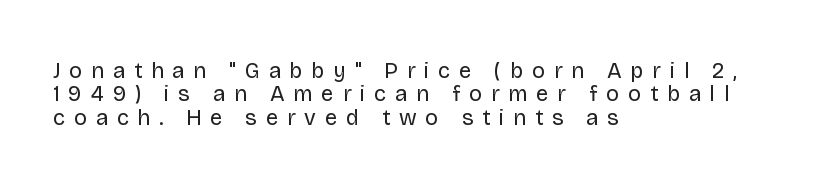
The image shows 22 px text type, upright; set left-aligned, tight line spacing (1.06x), unusually wide letter spacing (+0.4 em), not underlined.
